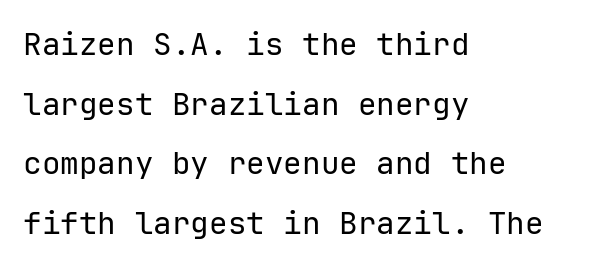
{"serif": "no", "italic": "no", "bold": "no", "weight": "regular", "width": "normal", "stroke_contrast": "low", "x_height": "medium", "monospaced": "yes", "underline": "no", "align": "left", "line_spacing": "loose", "line_spacing_ratio": 1.92, "letter_spacing": "normal", "letter_spacing_em": 0.0, "glyph_px": 31}
